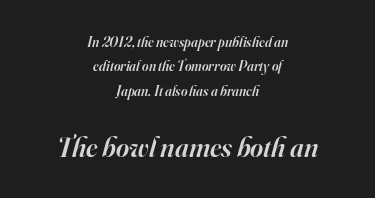
Character widths vary here, with narrow letters taking less room than wide ones. The specimen reads as italic at a glance. Decoration check: the copy has no underline. This rendering uses center alignment, leaving both contours irregular but symmetric.
